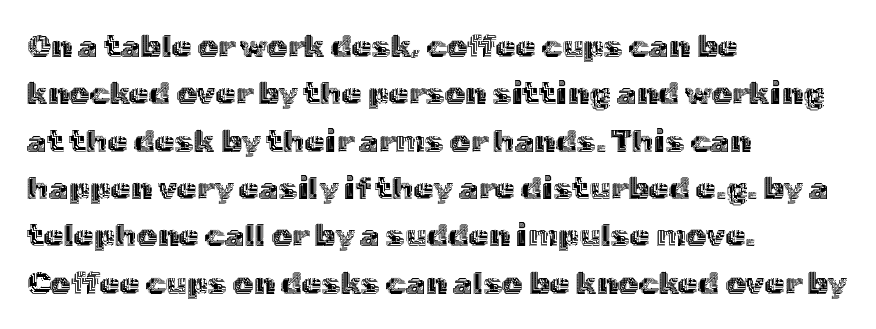
Any mark beneath the type? The region is blank. You can tell it's not italic because the verticals are truly vertical. Between one letter and the next there's only the usual sliver of space. A typesetter would call this leading conventional body-copy spacing. Notice how the passage keeps a crisp vertical edge on the left only. Looks like regular typesetting: each glyph gets only the width it needs.
